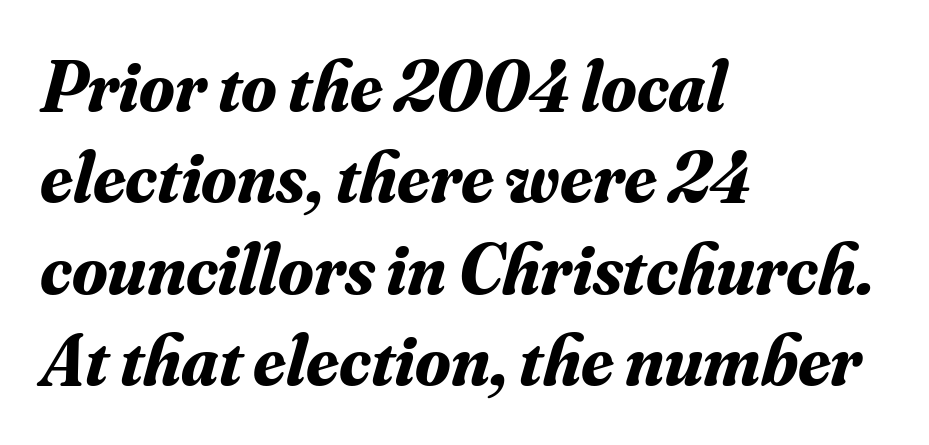
The image shows 72 px bold serif type, italic (leaning right); set left-aligned, normal line spacing (1.27x), normal letter spacing, not underlined; medium stroke contrast and a small x-height.
